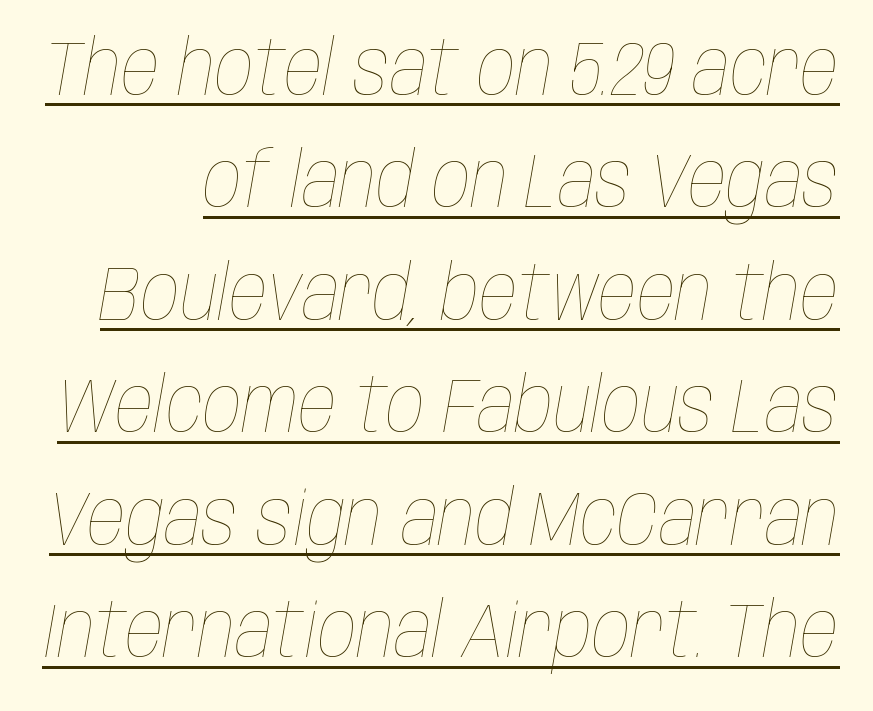
Q: Is the text bold? A: No.
Q: Is the text italic (slanted)? A: Yes, it leans right by about 10 degrees.
Q: Is the text underlined? A: Yes.
Q: Is the spacing between letters normal or unusually wide? A: Normal.
Q: Is the spacing between lines tight, normal or loose? A: Normal.
Q: Width (condensed, normal, or wide)? A: Condensed.
Q: Stroke contrast? A: Low.
Q: x-height? A: Large.
Q: Monospaced? A: No.
